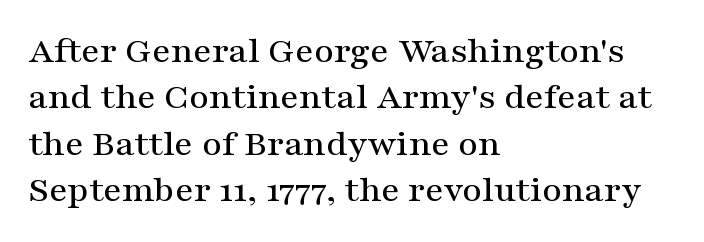
Q: Is the text italic (slanted)? A: No, it is upright.
Q: Is the typeface a serif or a sans-serif typeface? A: Serif.
Q: Is the text underlined? A: No.
Q: How is the paragraph aligned? A: Left-aligned.
Q: Is the spacing between letters normal or unusually wide? A: Normal.
Q: Width (condensed, normal, or wide)? A: Wide.
Q: Stroke contrast? A: Medium.
Q: x-height? A: Medium.
Q: Monospaced? A: No.
